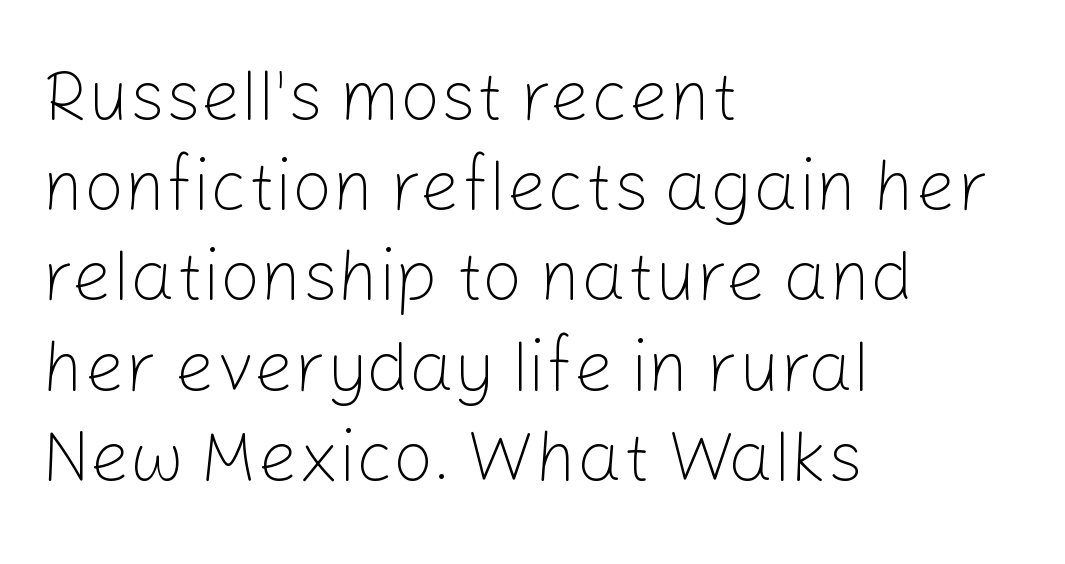
Q: Is the text bold? A: No.
Q: Is the text italic (slanted)? A: No, it is upright.
Q: Is the typeface a serif or a sans-serif typeface? A: Sans-serif.
Q: Is the text underlined? A: No.
Q: How is the paragraph aligned? A: Left-aligned.
Q: Is the spacing between letters normal or unusually wide? A: Normal.
Q: Is the spacing between lines tight, normal or loose? A: Normal.
Q: Width (condensed, normal, or wide)? A: Normal.
Q: Stroke contrast? A: Low.
Q: x-height? A: Medium.
Q: Monospaced? A: No.
